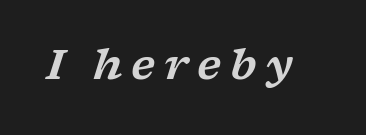
The image shows 42 px wide serif type, italic (leaning right); set unusually wide letter spacing (+0.21 em), not underlined; low stroke contrast and a medium x-height.
